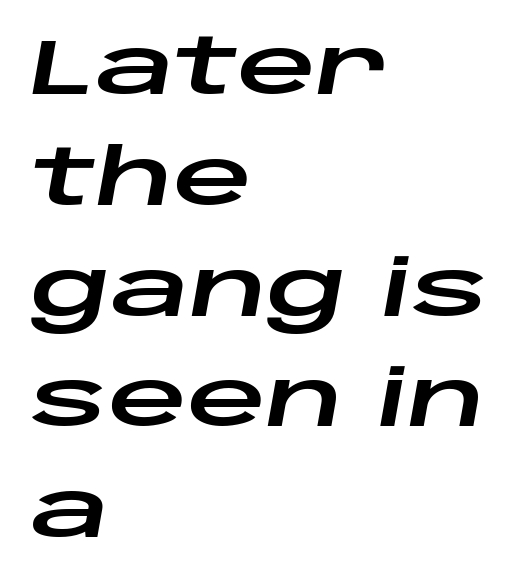
Q: Is the text italic (slanted)? A: Yes, it leans right by about 10 degrees.
Q: Is the text underlined? A: No.
Q: How is the paragraph aligned? A: Left-aligned.
Q: Is the spacing between letters normal or unusually wide? A: Normal.
Q: Is the spacing between lines tight, normal or loose? A: Normal.
Q: Width (condensed, normal, or wide)? A: Wide.
Q: Stroke contrast? A: Low.
Q: x-height? A: Large.
Q: Monospaced? A: No.
